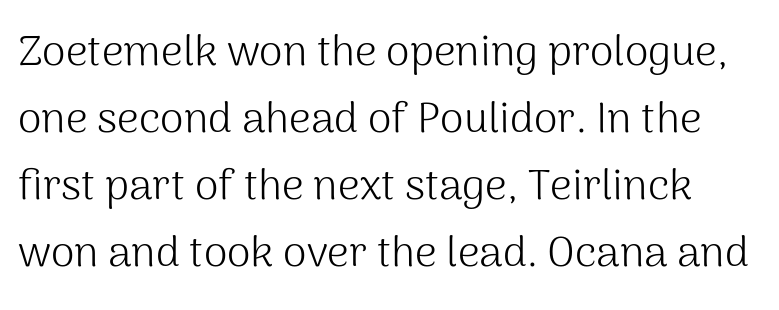
Q: Is the text bold? A: No.
Q: Is the text italic (slanted)? A: No, it is upright.
Q: Is the typeface a serif or a sans-serif typeface? A: Sans-serif.
Q: Is the text underlined? A: No.
Q: Is the spacing between letters normal or unusually wide? A: Normal.
Q: Is the spacing between lines tight, normal or loose? A: Normal.
Q: Width (condensed, normal, or wide)? A: Normal.
Q: Stroke contrast? A: Medium.
Q: x-height? A: Medium.
Q: Monospaced? A: No.
